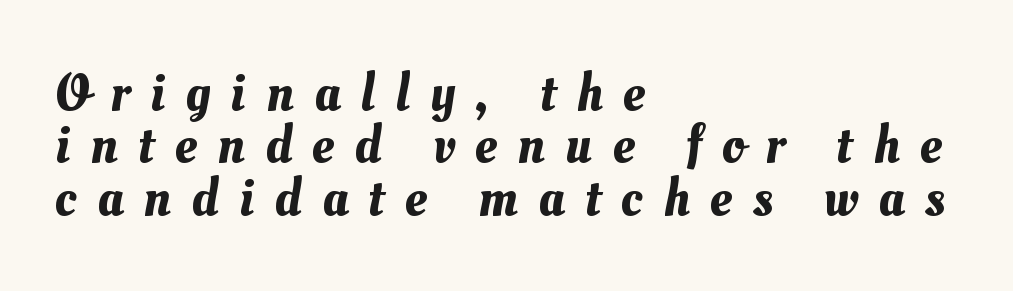
Q: Is the text underlined? A: No.
Q: How is the paragraph aligned? A: Left-aligned.
Q: Is the spacing between letters normal or unusually wide? A: Unusually wide.
Q: Is the spacing between lines tight, normal or loose? A: Tight.
Q: Width (condensed, normal, or wide)? A: Normal.
Q: Stroke contrast? A: Medium.
Q: x-height? A: Small.
Q: Monospaced? A: No.
